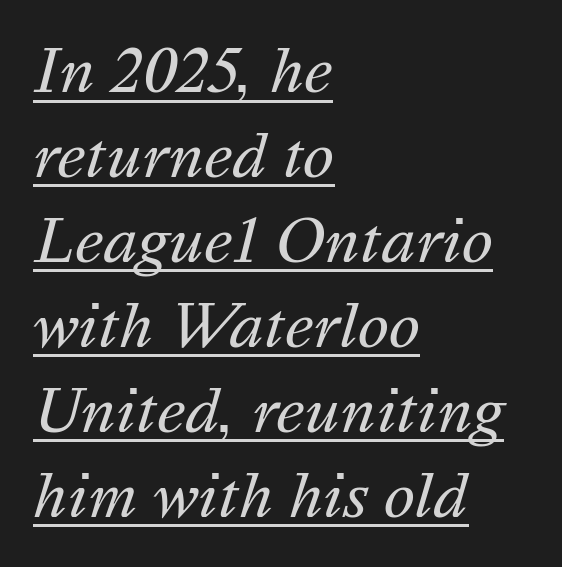
Varying glyph widths throughout — classic text-font behaviour. In CSS terms this would be text-align: left. The face used here has a pronounced slope to its letters. Is there an underline? Yes — a line sits under the letters. Regarding leading, the lines here are spaced in the standard way. Between one letter and the next there's only the usual sliver of space.
